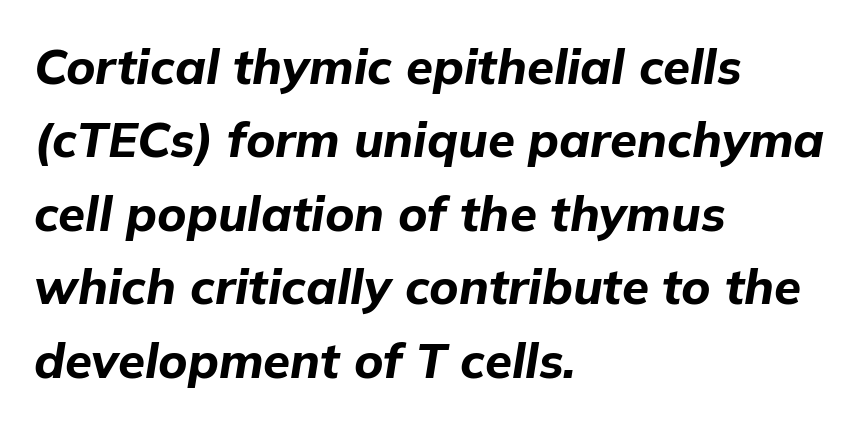
{"italic": "yes", "lean": "right", "slant_degrees": 9, "bold": "yes", "weight": "bold", "width": "normal", "stroke_contrast": "low", "x_height": "medium", "monospaced": "no", "underline": "no", "align": "left", "line_spacing": "normal", "line_spacing_ratio": 1.5, "letter_spacing": "normal", "letter_spacing_em": 0.0, "glyph_px": 49}
